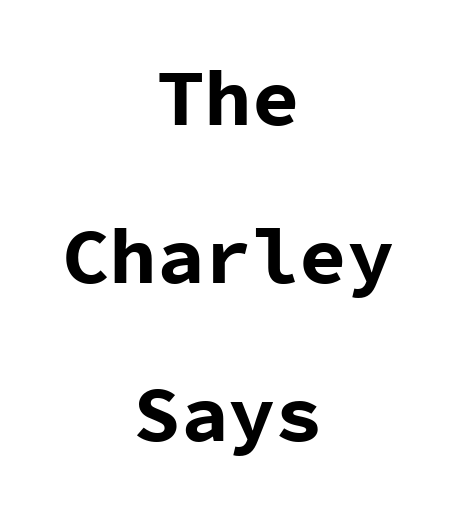
The image shows 79 px bold sans-serif type, upright, monospaced; set centered, loose line spacing (2.0x), normal letter spacing, not underlined; low stroke contrast and a medium x-height.
